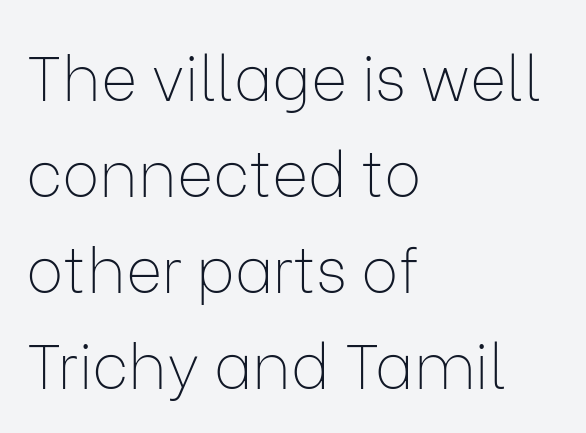
Q: Is the text bold? A: No.
Q: Is the text italic (slanted)? A: No, it is upright.
Q: Is the typeface a serif or a sans-serif typeface? A: Sans-serif.
Q: Is the text underlined? A: No.
Q: How is the paragraph aligned? A: Left-aligned.
Q: Is the spacing between letters normal or unusually wide? A: Normal.
Q: Is the spacing between lines tight, normal or loose? A: Normal.
Q: Width (condensed, normal, or wide)? A: Normal.
Q: Stroke contrast? A: Low.
Q: x-height? A: Medium.
Q: Monospaced? A: No.
